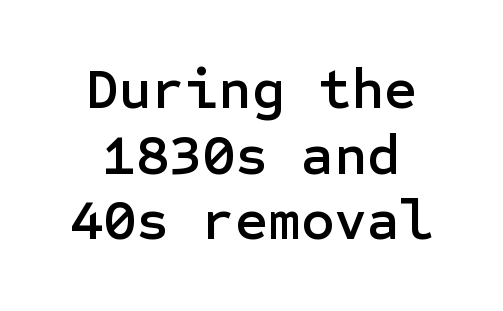
The image shows 57 px sans-serif type, upright; set centered, tight line spacing (1.15x), normal letter spacing, not underlined; low stroke contrast and a medium x-height.
